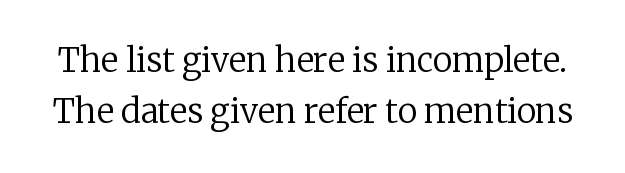
The image shows 33 px regular-weight serif type, upright; set normal line spacing (1.56x), normal letter spacing, not underlined; low stroke contrast and a medium x-height.
